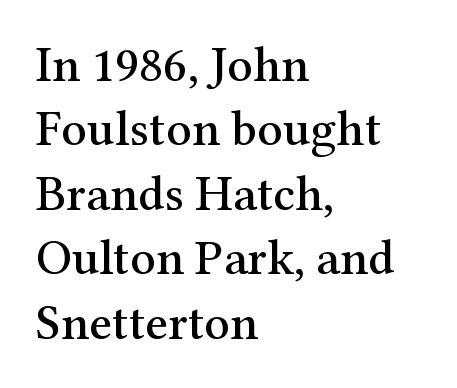
Q: Is the text italic (slanted)? A: No, it is upright.
Q: Is the typeface a serif or a sans-serif typeface? A: Serif.
Q: Is the text underlined? A: No.
Q: How is the paragraph aligned? A: Left-aligned.
Q: Is the spacing between letters normal or unusually wide? A: Normal.
Q: Is the spacing between lines tight, normal or loose? A: Normal.
Q: Width (condensed, normal, or wide)? A: Normal.
Q: Stroke contrast? A: Medium.
Q: x-height? A: Medium.
Q: Monospaced? A: No.
